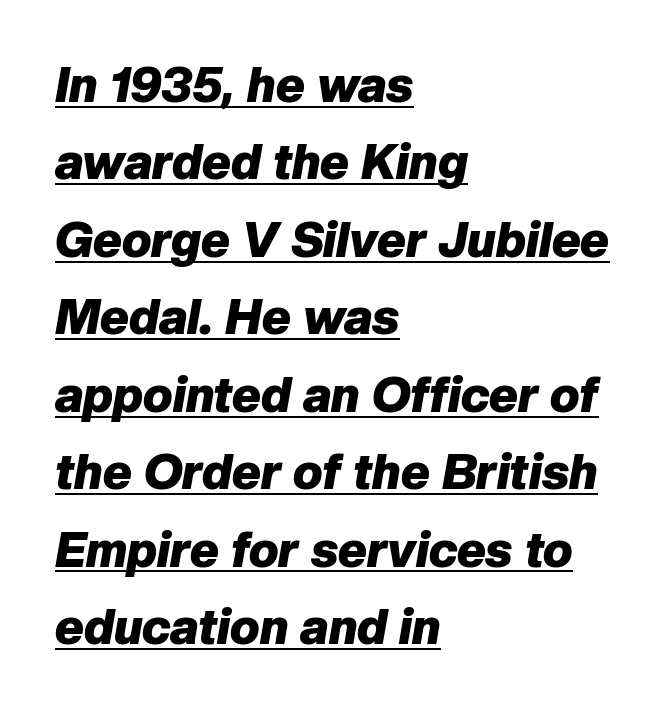
{"italic": "yes", "lean": "right", "slant_degrees": 10, "bold": "yes", "weight": "heavy", "width": "normal", "stroke_contrast": "low", "x_height": "medium", "monospaced": "no", "underline": "yes", "align": "left", "line_spacing": "normal", "line_spacing_ratio": 1.58, "letter_spacing": "normal", "letter_spacing_em": 0.0, "glyph_px": 49}
